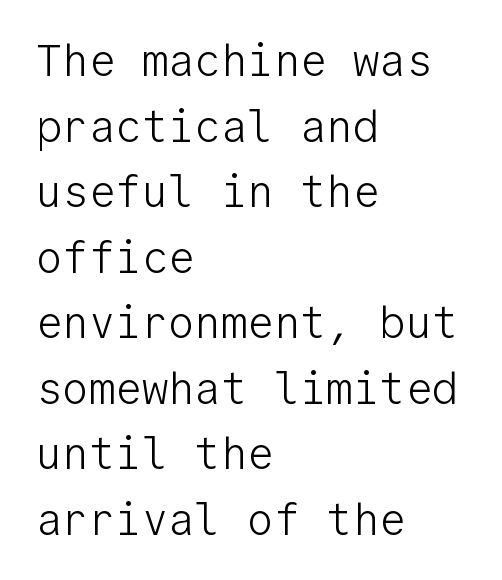
{"serif": "no", "italic": "no", "bold": "no", "weight": "light", "width": "normal", "stroke_contrast": "low", "x_height": "medium", "monospaced": "yes", "underline": "no", "align": "left", "line_spacing": "normal", "line_spacing_ratio": 1.49, "letter_spacing": "normal", "letter_spacing_em": 0.0, "glyph_px": 44}
